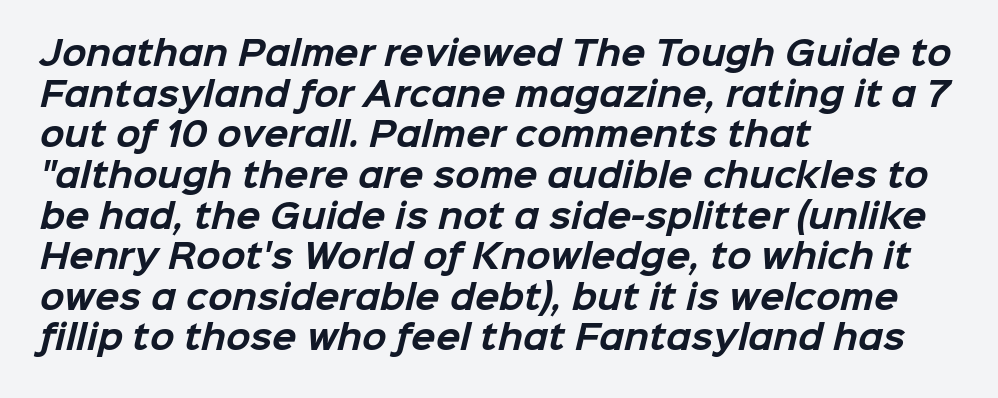
In terms of letterspacing, this is plain default setting. You'd pick this weight for a headline — it's a proper bold. Think of a printed novel: that variable character pitch is what you see here. Each row of text sits above clean, open space. Each letter's strokes conclude bluntly, with no projecting serifs.
